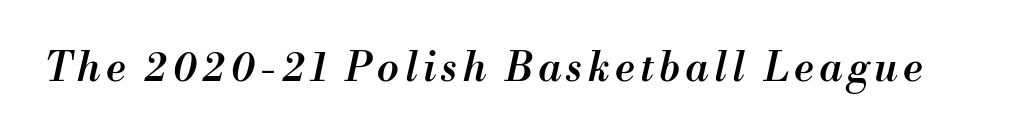
{"italic": "yes", "lean": "right", "slant_degrees": 13, "bold": "semi", "weight": "semibold", "width": "normal", "stroke_contrast": "medium", "x_height": "small", "monospaced": "no", "underline": "no", "glyph_px": 40}
